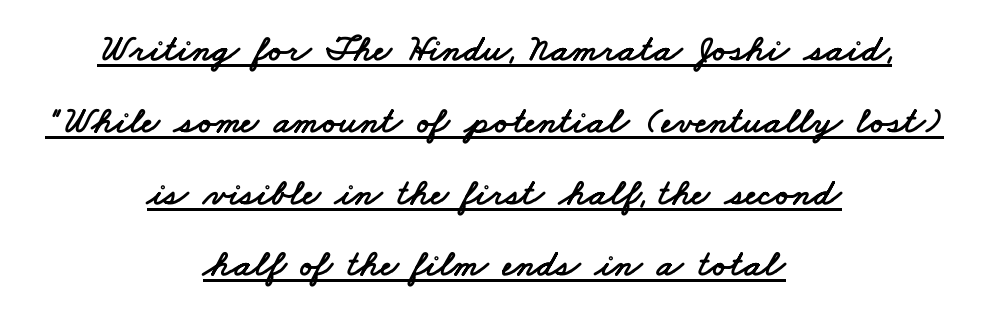
The image shows 38 px wide sans-serif type; set centered, line spacing 1.89x, normal letter spacing, underlined; low stroke contrast and a small x-height.
